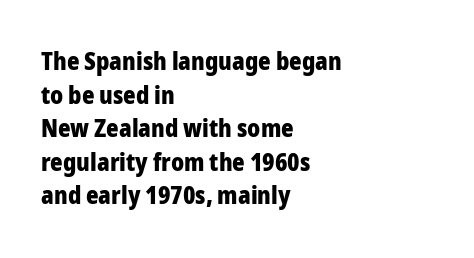
{"italic": "no", "bold": "yes", "underline": "no", "align": "left", "line_spacing": "normal", "line_spacing_ratio": 1.4, "letter_spacing": "normal", "letter_spacing_em": 0.0, "glyph_px": 24}
